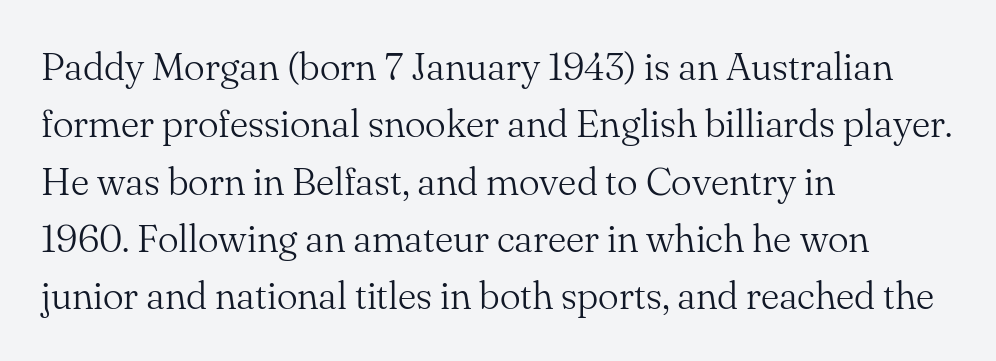
Q: Is the text bold? A: No.
Q: Is the text italic (slanted)? A: No, it is upright.
Q: Is the typeface a serif or a sans-serif typeface? A: Serif.
Q: Is the text underlined? A: No.
Q: How is the paragraph aligned? A: Left-aligned.
Q: Is the spacing between letters normal or unusually wide? A: Normal.
Q: Is the spacing between lines tight, normal or loose? A: Normal.
Q: Width (condensed, normal, or wide)? A: Normal.
Q: Stroke contrast? A: Medium.
Q: x-height? A: Small.
Q: Monospaced? A: No.
